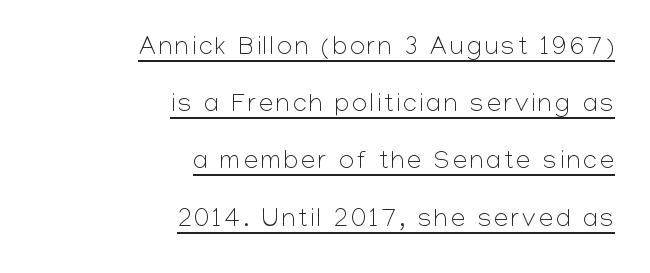
Stroke thickness stays within the range of a standard reading face or lighter. If you drew a line through each stem, it would be perfectly vertical. Leading: increased. This rendering uses right alignment, leaving the left contour irregular.
